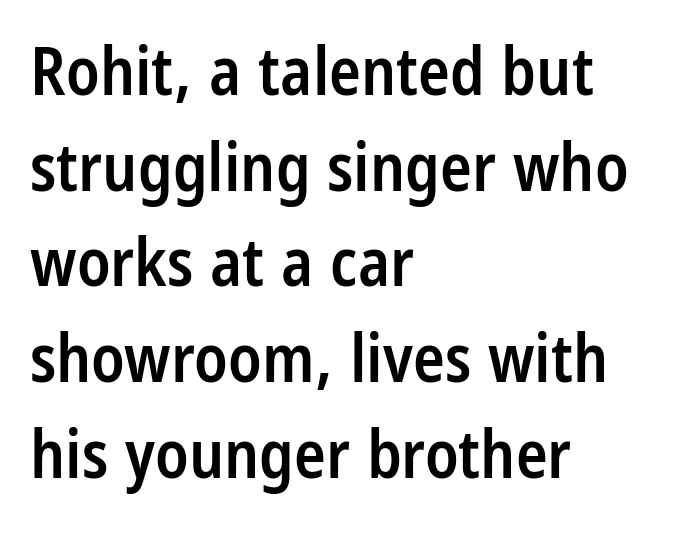
Q: Is the text bold? A: Semi-bold.
Q: Is the text italic (slanted)? A: No, it is upright.
Q: Is the typeface a serif or a sans-serif typeface? A: Sans-serif.
Q: Is the text underlined? A: No.
Q: How is the paragraph aligned? A: Left-aligned.
Q: Is the spacing between letters normal or unusually wide? A: Normal.
Q: Is the spacing between lines tight, normal or loose? A: Normal.
Q: Width (condensed, normal, or wide)? A: Condensed.
Q: Stroke contrast? A: Low.
Q: x-height? A: Large.
Q: Monospaced? A: No.
